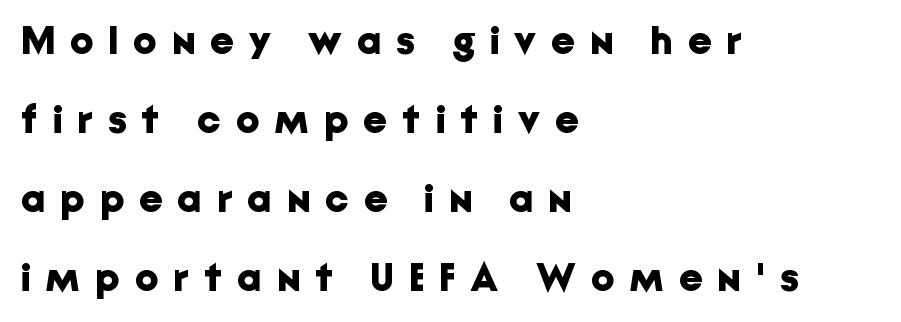
Typeset ragged right — the left edge is the straight one. Quick note: not italic, upright. Underline: absent. The rendering uses a large line-height, opening up the rows.
